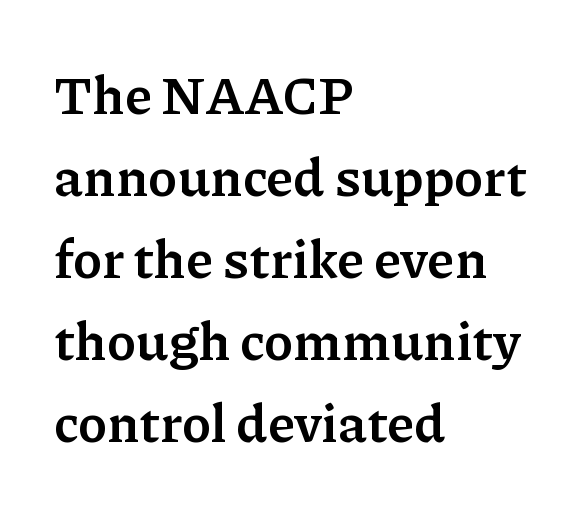
Q: Is the text bold? A: Yes.
Q: Is the text italic (slanted)? A: No, it is upright.
Q: Is the typeface a serif or a sans-serif typeface? A: Serif.
Q: Is the text underlined? A: No.
Q: How is the paragraph aligned? A: Left-aligned.
Q: Is the spacing between letters normal or unusually wide? A: Normal.
Q: Is the spacing between lines tight, normal or loose? A: Normal.
Q: Width (condensed, normal, or wide)? A: Normal.
Q: Stroke contrast? A: Low.
Q: x-height? A: Medium.
Q: Monospaced? A: No.
